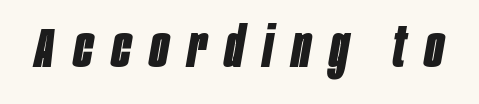
The image shows 55 px bold, condensed type, italic (leaning right); set unusually wide letter spacing (+0.35 em), not underlined; low stroke contrast and a large x-height.
